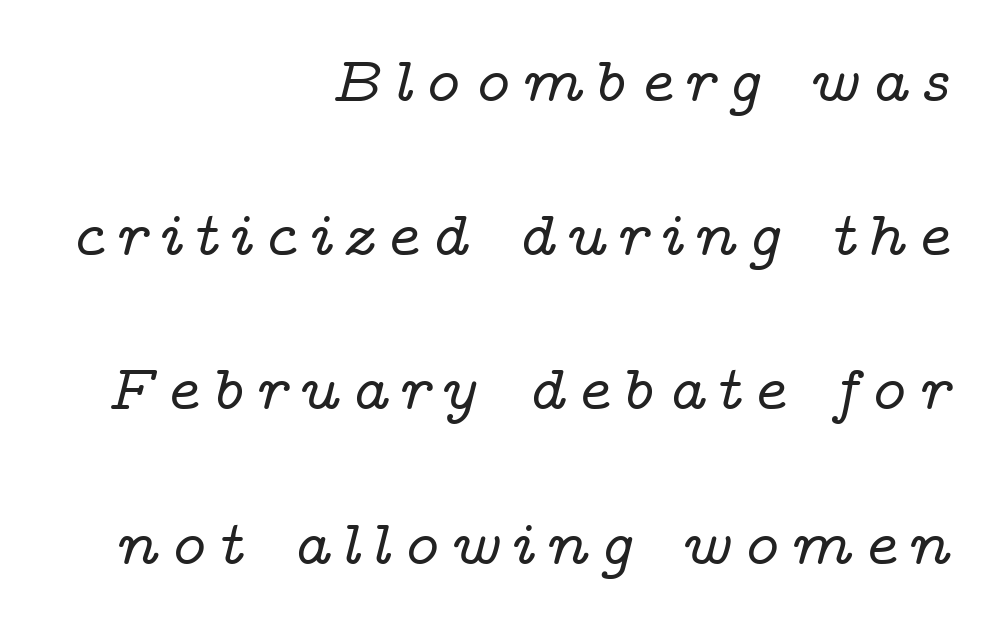
The image shows 64 px wide serif type, italic (leaning right); set right-aligned, loose line spacing (2.41x), not underlined; low stroke contrast and a medium x-height.
